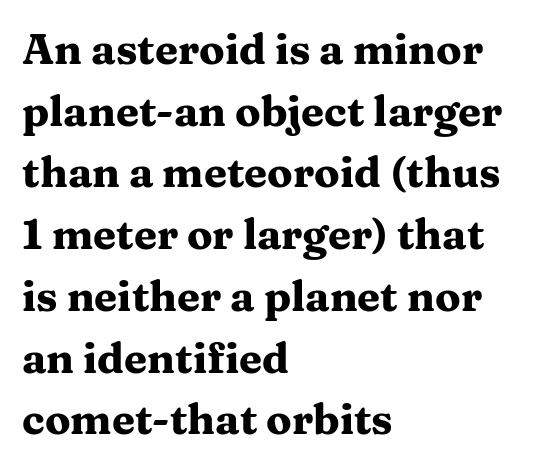
The image shows 42 px heavy, wide serif type, upright; set left-aligned, normal line spacing (1.47x), normal letter spacing, not underlined; medium stroke contrast and a medium x-height.
